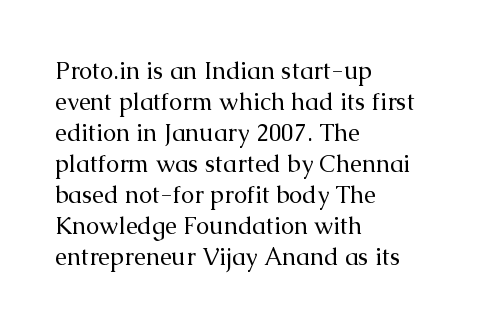
{"italic": "no", "bold": "no", "underline": "no", "align": "left", "line_spacing": "normal", "line_spacing_ratio": 1.29, "letter_spacing": "normal", "letter_spacing_em": 0.0, "glyph_px": 24}
